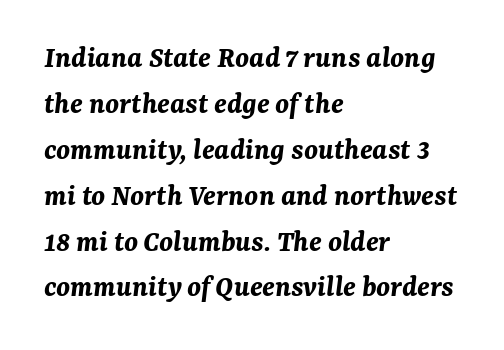
{"italic": "yes", "lean": "right", "slant_degrees": 7, "bold": "yes", "weight": "bold", "width": "normal", "stroke_contrast": "medium", "x_height": "medium", "monospaced": "no", "underline": "no", "align": "left", "line_spacing": "normal", "line_spacing_ratio": 1.48, "letter_spacing": "normal", "letter_spacing_em": 0.0, "glyph_px": 31}
